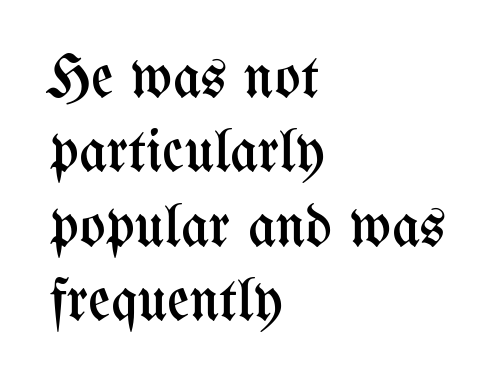
The image shows 61 px regular-weight, condensed type, upright; set left-aligned, line spacing 1.22x, normal letter spacing, not underlined; medium stroke contrast and a medium x-height.
